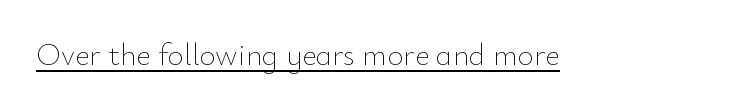
{"italic": "no", "bold": "no", "weight": "thin", "width": "normal", "stroke_contrast": "low", "x_height": "small", "monospaced": "no", "underline": "yes", "letter_spacing": "normal", "letter_spacing_em": 0.0, "glyph_px": 31}
